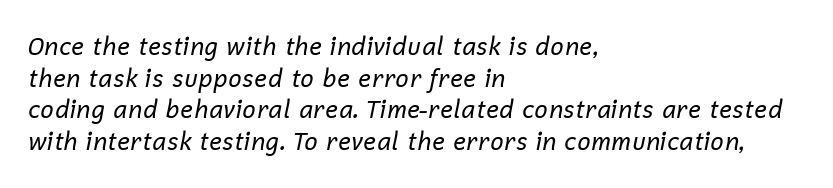
Caption: multi-line text, flush left, ragged right. Does the leading feel generous? No, just average. Here the glyphs are tracked normally, forming tight word shapes. The lettering tilts uniformly, giving the passage an italic look. Words float on clear page, feet unadorned.
